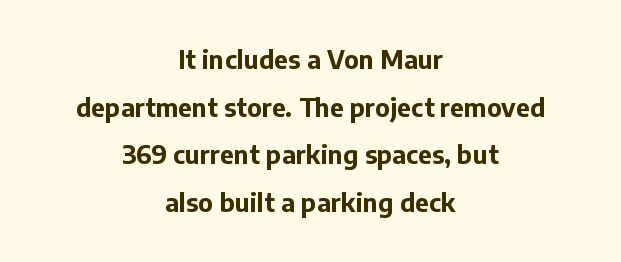
Heavy-handed strokes throughout: this text is bold. Nobody touched the tracking dial on this one. Honestly, there is no underline to notice here at all. Successive baselines arrive slowly, with a big drop between each. Is the block centered? Yes — each line is placed symmetrically about the middle.
